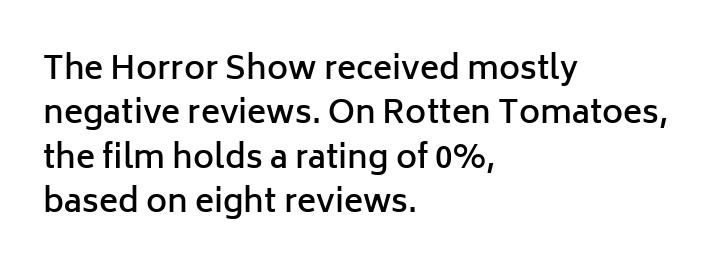
The image shows 32 px semibold sans-serif type, upright; set left-aligned, normal line spacing (1.39x), normal letter spacing, not underlined; low stroke contrast and a medium x-height.
